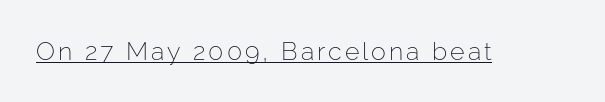
The image shows 25 px text type, upright; set underlined.
